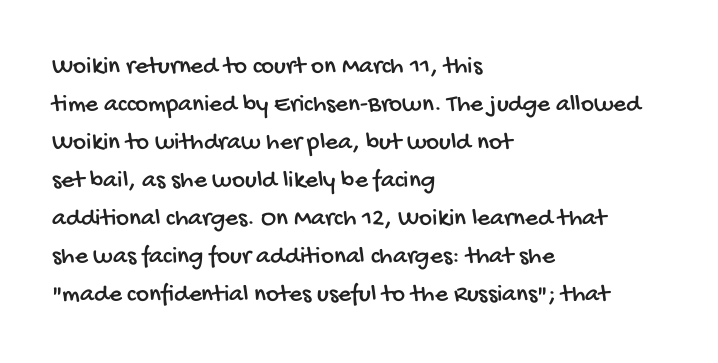
Q: Is the text underlined? A: No.
Q: How is the paragraph aligned? A: Left-aligned.
Q: Is the spacing between letters normal or unusually wide? A: Normal.
Q: Is the spacing between lines tight, normal or loose? A: Normal.
